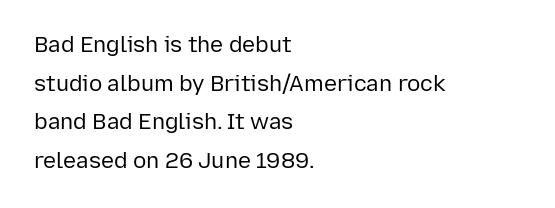
Students, note that the glyphs here touch the page at normal intervals. Nobody drew a line under any word here. Rendered with straight, roman letterforms. The setting favours the left margin, as ordinary paragraphs usually do.
